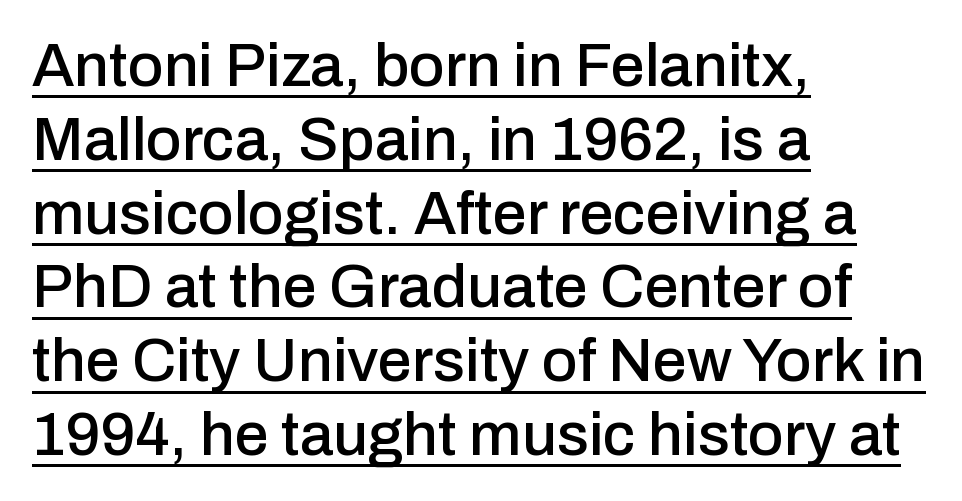
Q: Is the text italic (slanted)? A: No, it is upright.
Q: Is the typeface a serif or a sans-serif typeface? A: Sans-serif.
Q: Is the text underlined? A: Yes.
Q: How is the paragraph aligned? A: Left-aligned.
Q: Is the spacing between letters normal or unusually wide? A: Normal.
Q: Width (condensed, normal, or wide)? A: Normal.
Q: Stroke contrast? A: Low.
Q: x-height? A: Medium.
Q: Monospaced? A: No.
